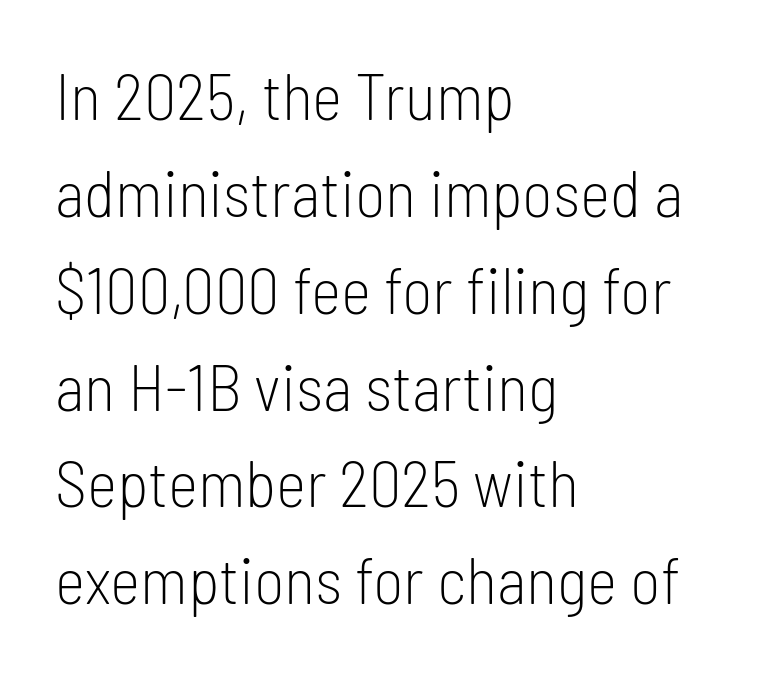
Glyph-to-glyph distance matches everyday printed text. Posture: vertical. Reading down the column, the eye jumps a familiar distance to each next line. Descender tails drop into unmarked territory. Stems here are at most as thick as an everyday book face. A typesetter would call this proportional, since set widths differ per character.
